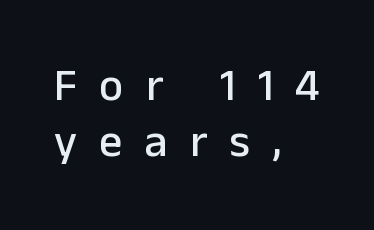
Q: Is the text italic (slanted)? A: No, it is upright.
Q: Is the typeface a serif or a sans-serif typeface? A: Sans-serif.
Q: Is the text underlined? A: No.
Q: How is the paragraph aligned? A: Left-aligned.
Q: Is the spacing between letters normal or unusually wide? A: Unusually wide.
Q: Width (condensed, normal, or wide)? A: Normal.
Q: Stroke contrast? A: Low.
Q: x-height? A: Medium.
Q: Monospaced? A: No.
